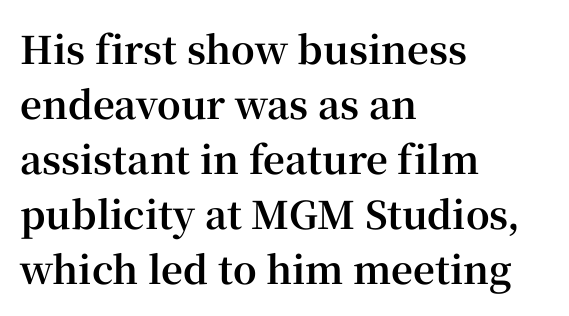
The image shows 38 px bold serif type, upright; set left-aligned, normal line spacing (1.45x), normal letter spacing, not underlined; high stroke contrast and a medium x-height.
